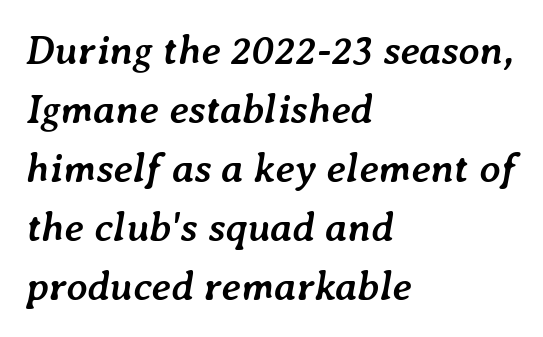
{"italic": "yes", "lean": "right", "slant_degrees": 7, "bold": "yes", "weight": "semibold", "width": "normal", "stroke_contrast": "low", "x_height": "medium", "monospaced": "no", "underline": "no", "align": "left", "line_spacing": "normal", "line_spacing_ratio": 1.44, "letter_spacing": "normal", "letter_spacing_em": 0.0, "glyph_px": 41}
